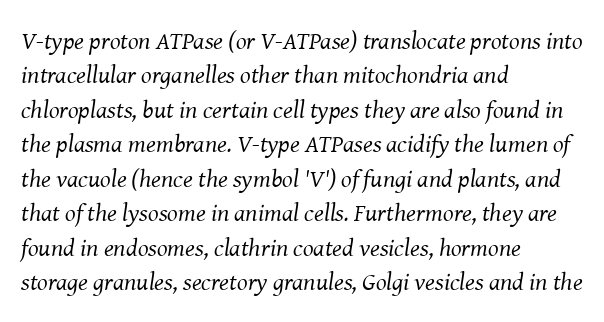
Q: Is the text bold? A: No.
Q: Is the text italic (slanted)? A: Yes, it leans right by about 8 degrees.
Q: Is the text underlined? A: No.
Q: How is the paragraph aligned? A: Left-aligned.
Q: Is the spacing between letters normal or unusually wide? A: Normal.
Q: Is the spacing between lines tight, normal or loose? A: Normal.
